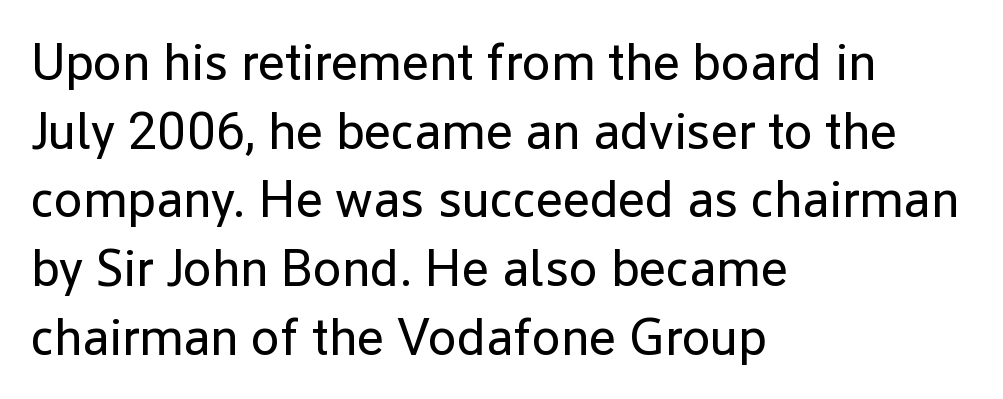
The image shows 52 px regular-weight sans-serif type, upright; set left-aligned, normal line spacing (1.32x), normal letter spacing, not underlined; low stroke contrast and a medium x-height.
